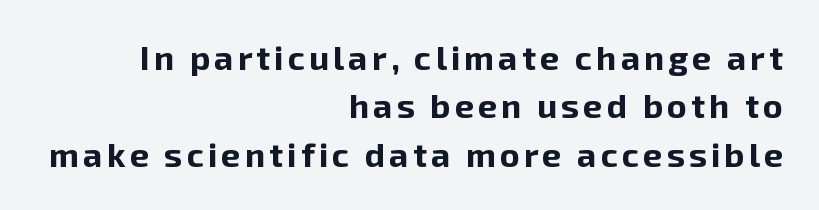
Q: Is the text bold? A: Yes.
Q: Is the text italic (slanted)? A: No, it is upright.
Q: Is the typeface a serif or a sans-serif typeface? A: Sans-serif.
Q: Is the text underlined? A: No.
Q: How is the paragraph aligned? A: Right-aligned.
Q: Is the spacing between lines tight, normal or loose? A: Normal.
Q: Width (condensed, normal, or wide)? A: Normal.
Q: Stroke contrast? A: Low.
Q: x-height? A: Medium.
Q: Monospaced? A: No.
